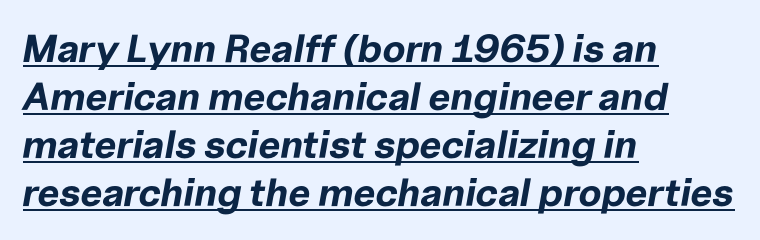
{"italic": "yes", "lean": "right", "slant_degrees": 10, "bold": "yes", "weight": "bold", "width": "normal", "stroke_contrast": "low", "x_height": "medium", "monospaced": "no", "underline": "yes", "align": "left", "line_spacing_ratio": 1.23, "letter_spacing": "normal", "letter_spacing_em": 0.0, "glyph_px": 39}
